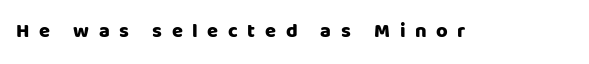
{"italic": "no", "bold": "yes", "underline": "no", "letter_spacing": "wide", "letter_spacing_em": 0.48, "glyph_px": 20}
